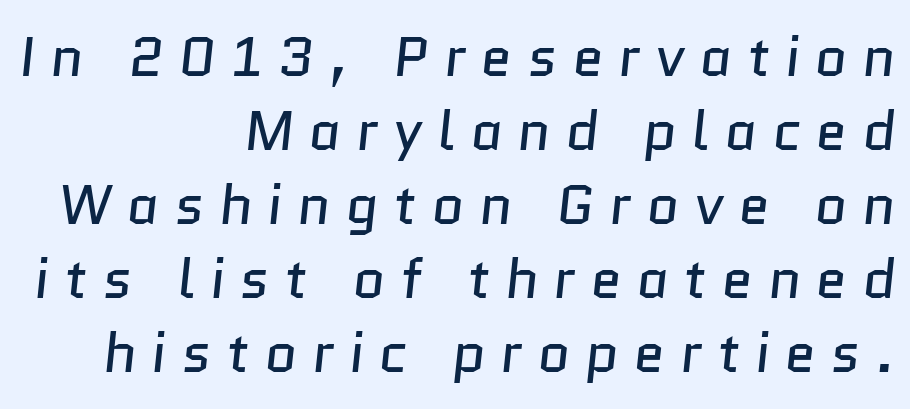
{"serif": "no", "bold": "no", "weight": "regular", "width": "normal", "stroke_contrast": "low", "x_height": "medium", "monospaced": "no", "underline": "no", "align": "right", "line_spacing": "normal", "line_spacing_ratio": 1.32, "letter_spacing": "wide", "letter_spacing_em": 0.27, "glyph_px": 56}
